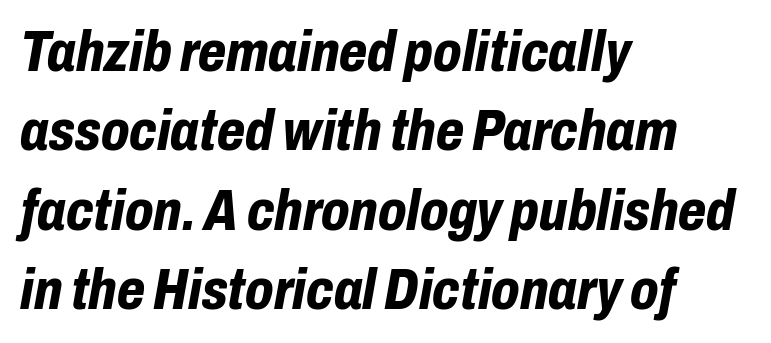
The image shows 58 px bold, condensed type, italic (leaning right); set left-aligned, normal line spacing (1.37x), normal letter spacing, not underlined; low stroke contrast and a medium x-height.
